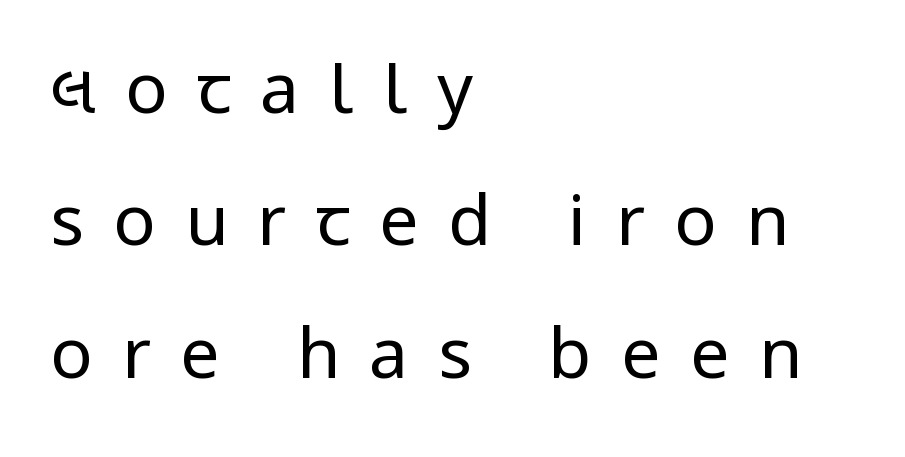
The image shows 70 px regular-weight, condensed sans-serif type, upright; set left-aligned, line spacing 1.89x, unusually wide letter spacing (+0.42 em), not underlined; low stroke contrast and a large x-height.
